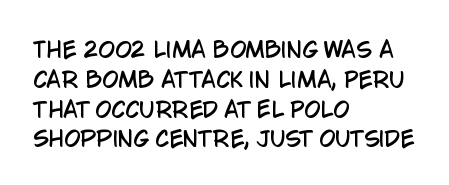
Q: Is the text italic (slanted)? A: No, it is upright.
Q: Is the text underlined? A: No.
Q: How is the paragraph aligned? A: Left-aligned.
Q: Is the spacing between letters normal or unusually wide? A: Normal.
Q: Is the spacing between lines tight, normal or loose? A: Normal.
